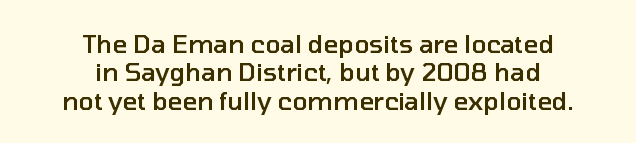
Q: Is the text bold? A: Semi-bold.
Q: Is the text italic (slanted)? A: No, it is upright.
Q: Is the text underlined? A: No.
Q: How is the paragraph aligned? A: Centered.
Q: Is the spacing between letters normal or unusually wide? A: Normal.
Q: Is the spacing between lines tight, normal or loose? A: Tight.
